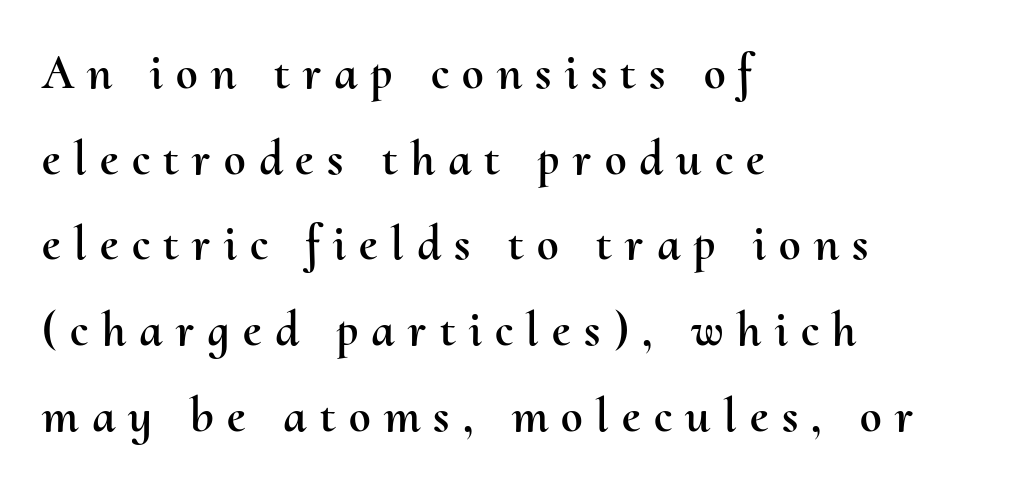
The image shows 49 px text type, upright; set left-aligned, line spacing 1.75x, unusually wide letter spacing (+0.27 em), not underlined; medium stroke contrast and a small x-height.
